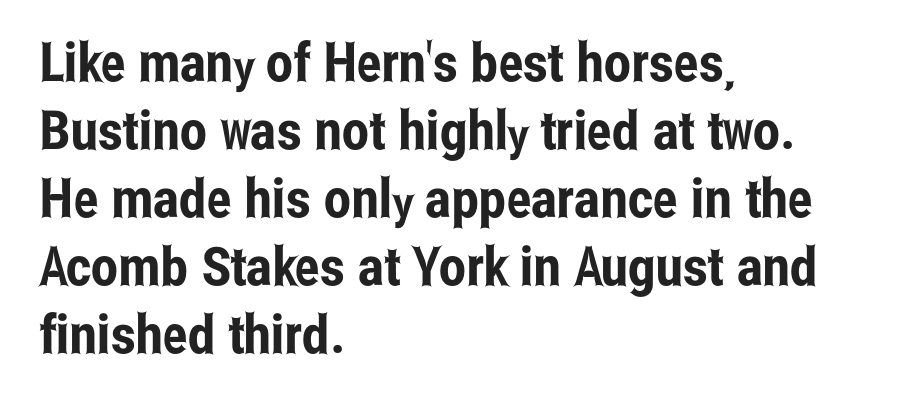
{"serif": "no", "italic": "no", "width": "condensed", "stroke_contrast": "low", "x_height": "medium", "monospaced": "no", "underline": "no", "align": "left", "line_spacing": "normal", "line_spacing_ratio": 1.26, "letter_spacing": "normal", "letter_spacing_em": 0.0, "glyph_px": 54}
